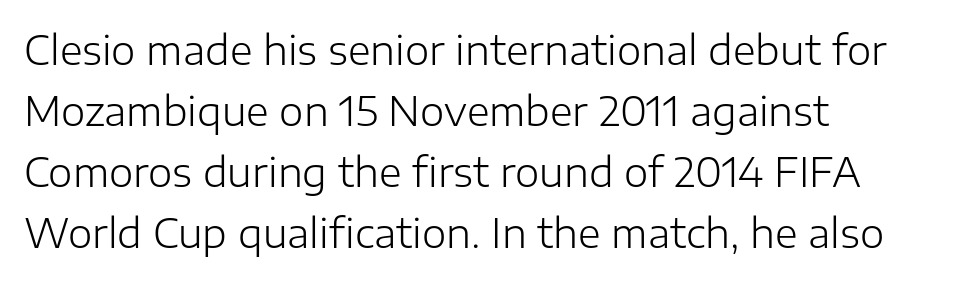
{"serif": "no", "italic": "no", "bold": "no", "weight": "light", "width": "normal", "stroke_contrast": "low", "x_height": "medium", "monospaced": "no", "underline": "no", "align": "left", "line_spacing": "normal", "line_spacing_ratio": 1.56, "letter_spacing": "normal", "letter_spacing_em": 0.0, "glyph_px": 39}
